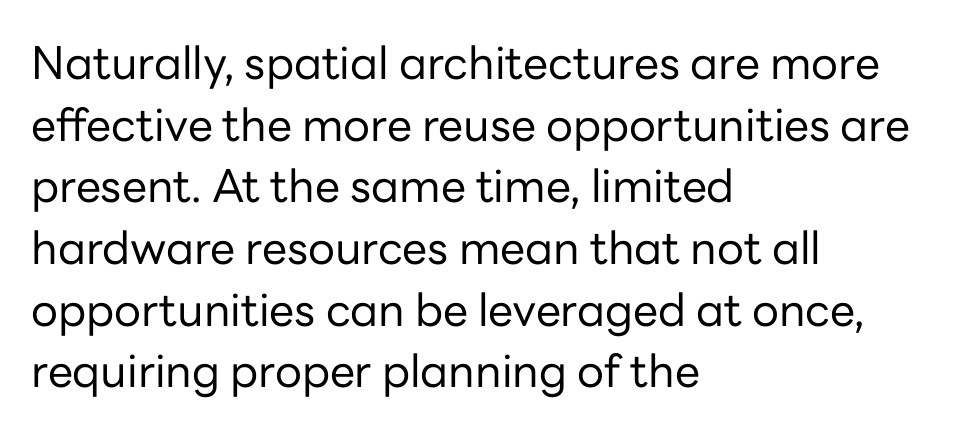
The letters carry no serifs — their stems end cleanly without finishing strokes. Here the designer chose a conventional face with non-uniform glyph widths. This sample is left-justified, so line endings fall wherever the words run out. Short note: letters normally spaced. Leading: standard. This is roman type, the default non-slanted kind.
